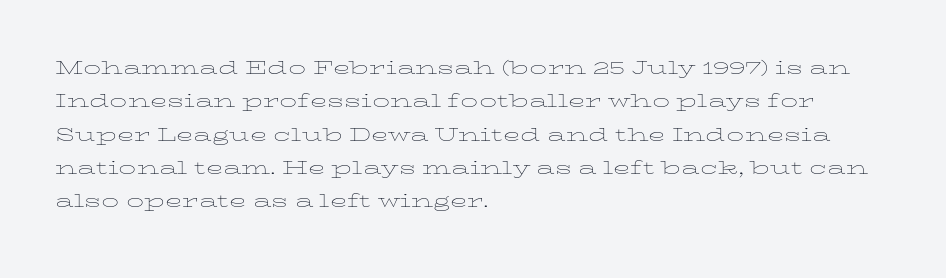
The image shows 23 px text type, upright; set left-aligned, normal line spacing (1.45x), normal letter spacing, not underlined.
